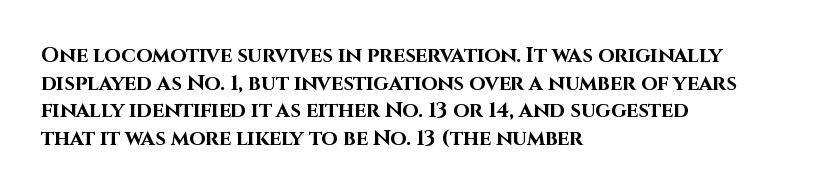
{"italic": "no", "bold": "yes", "underline": "no", "align": "left", "line_spacing": "normal", "line_spacing_ratio": 1.32, "letter_spacing": "normal", "letter_spacing_em": 0.0, "glyph_px": 21}
